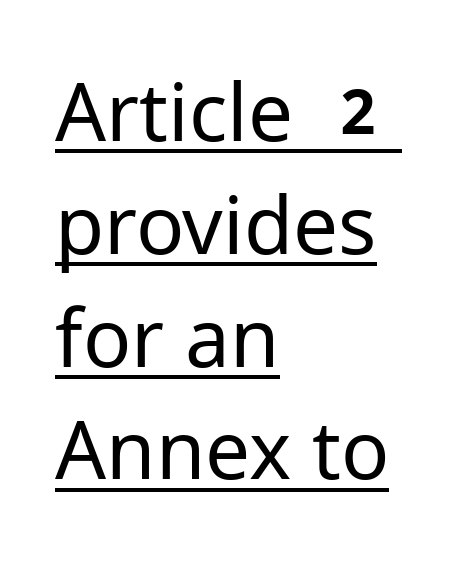
Q: Is the text bold? A: No.
Q: Is the text italic (slanted)? A: No, it is upright.
Q: Is the typeface a serif or a sans-serif typeface? A: Sans-serif.
Q: Is the text underlined? A: Yes.
Q: How is the paragraph aligned? A: Left-aligned.
Q: Is the spacing between letters normal or unusually wide? A: Normal.
Q: Is the spacing between lines tight, normal or loose? A: Normal.
Q: Width (condensed, normal, or wide)? A: Normal.
Q: Stroke contrast? A: Low.
Q: x-height? A: Medium.
Q: Monospaced? A: No.
